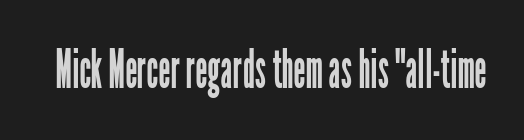
Q: Is the text bold? A: No.
Q: Is the text italic (slanted)? A: No, it is upright.
Q: Is the typeface a serif or a sans-serif typeface? A: Sans-serif.
Q: Is the text underlined? A: No.
Q: Is the spacing between letters normal or unusually wide? A: Normal.
Q: Width (condensed, normal, or wide)? A: Condensed.
Q: Stroke contrast? A: Low.
Q: x-height? A: Medium.
Q: Monospaced? A: No.
